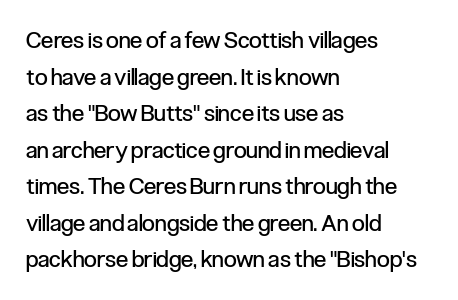
Q: Is the text bold? A: No.
Q: Is the text italic (slanted)? A: No, it is upright.
Q: Is the text underlined? A: No.
Q: How is the paragraph aligned? A: Left-aligned.
Q: Is the spacing between letters normal or unusually wide? A: Normal.
Q: Is the spacing between lines tight, normal or loose? A: Normal.
